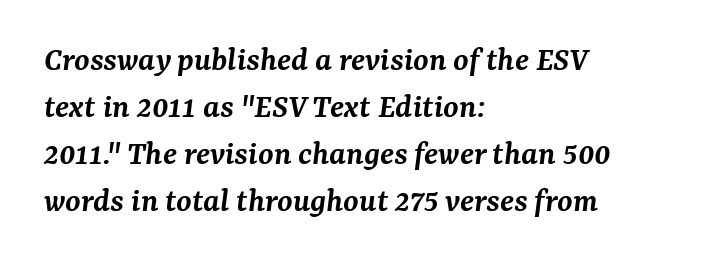
{"serif": "yes", "italic": "yes", "lean": "right", "slant_degrees": 7, "bold": "semi", "weight": "semibold", "width": "normal", "stroke_contrast": "medium", "x_height": "medium", "monospaced": "no", "underline": "no", "align": "left", "line_spacing": "normal", "line_spacing_ratio": 1.34, "letter_spacing": "normal", "letter_spacing_em": 0.0, "glyph_px": 35}
